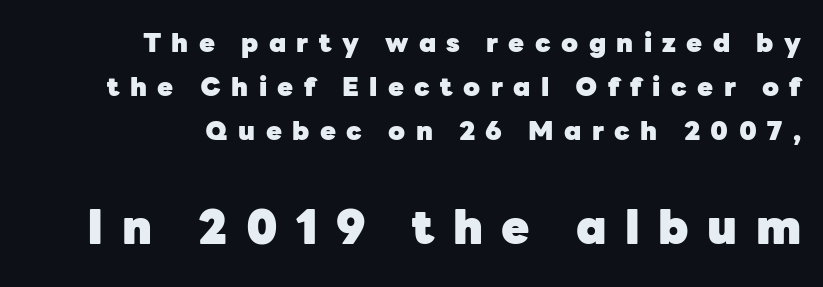
The letters in the lower block stand taller than those in the block above. This rendering widens character spacing well past its baseline value. Chunky letters — that's bold for sure. Students, observe: this is what conventionally led text looks like.
